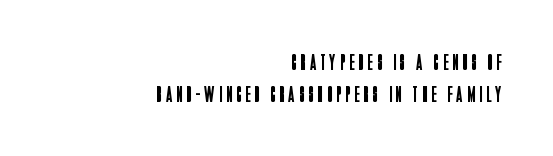
Decoration check: the copy has no underline. No extra ink here — the face is not bold. Every character sits straight up, as roman type does. What's the leading like? Ordinary, nothing unusual.
